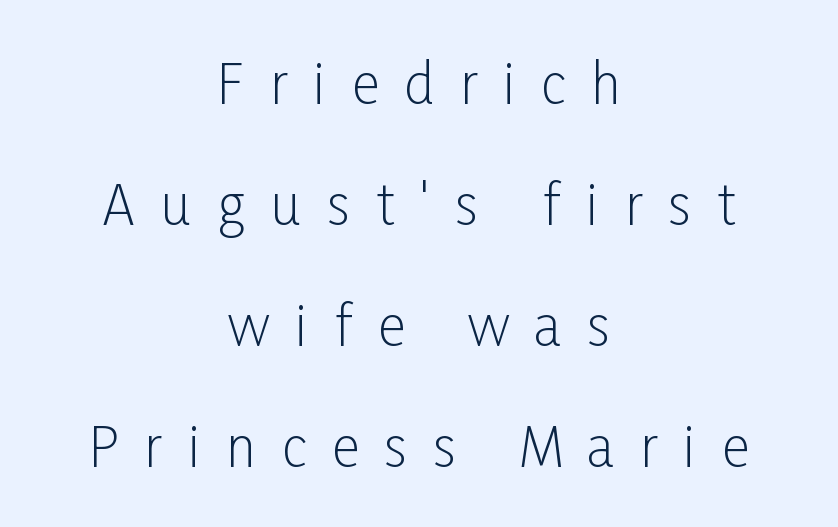
{"serif": "no", "italic": "no", "bold": "no", "weight": "light", "width": "condensed", "stroke_contrast": "low", "x_height": "medium", "monospaced": "no", "underline": "no", "align": "center", "line_spacing": "loose", "line_spacing_ratio": 2.24, "letter_spacing": "wide", "letter_spacing_em": 0.48, "glyph_px": 54}
